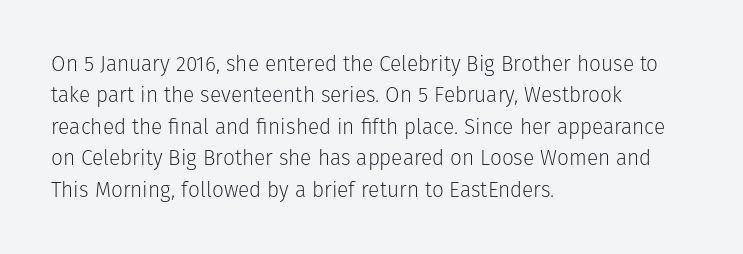
Each row of text sits above clean, open space. Italic? Not at all — the glyphs are vertical. Typeset ragged right — the left edge is the straight one. Each word holds together tightly as a unit, with standard inter-letter gaps. Interline gaps are of average width in this sample.
